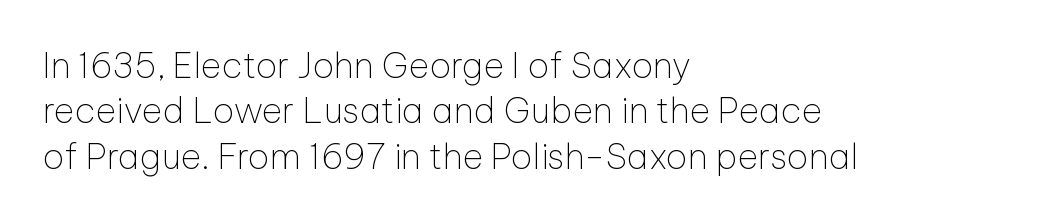
{"serif": "no", "italic": "no", "bold": "no", "weight": "thin", "width": "normal", "stroke_contrast": "low", "x_height": "medium", "monospaced": "no", "underline": "no", "align": "left", "line_spacing": "normal", "line_spacing_ratio": 1.3, "letter_spacing": "normal", "letter_spacing_em": 0.0, "glyph_px": 35}
